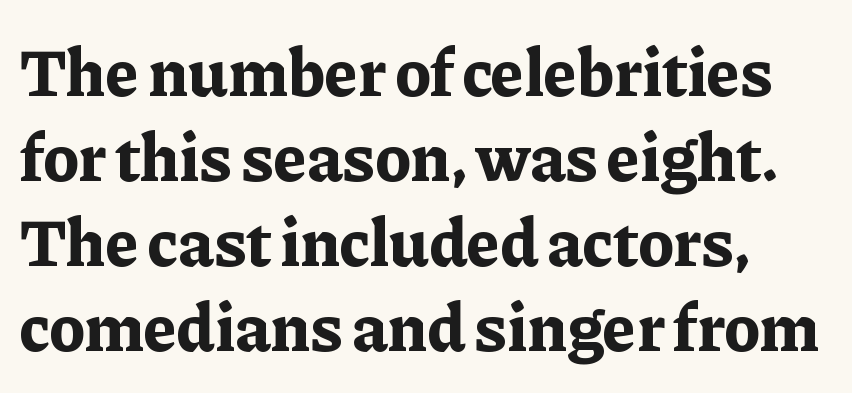
{"serif": "yes", "italic": "no", "bold": "yes", "weight": "bold", "width": "normal", "stroke_contrast": "low", "x_height": "medium", "monospaced": "no", "underline": "no", "align": "left", "line_spacing": "normal", "line_spacing_ratio": 1.25, "letter_spacing": "normal", "letter_spacing_em": 0.0, "glyph_px": 68}
